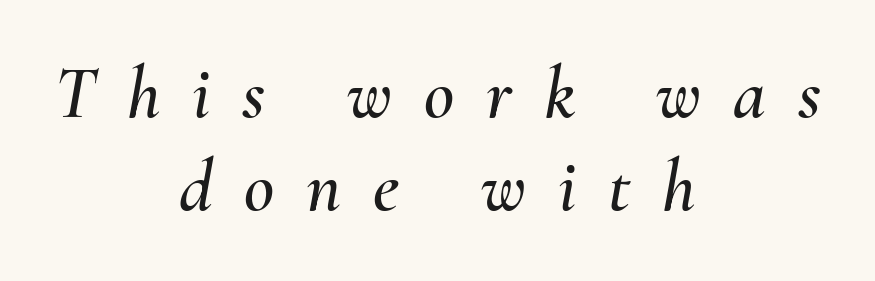
Q: Is the text italic (slanted)? A: Yes, it leans right by about 10 degrees.
Q: Is the text underlined? A: No.
Q: How is the paragraph aligned? A: Centered.
Q: Is the spacing between letters normal or unusually wide? A: Unusually wide.
Q: Is the spacing between lines tight, normal or loose? A: Normal.
Q: Width (condensed, normal, or wide)? A: Normal.
Q: Stroke contrast? A: Medium.
Q: x-height? A: Small.
Q: Monospaced? A: No.
